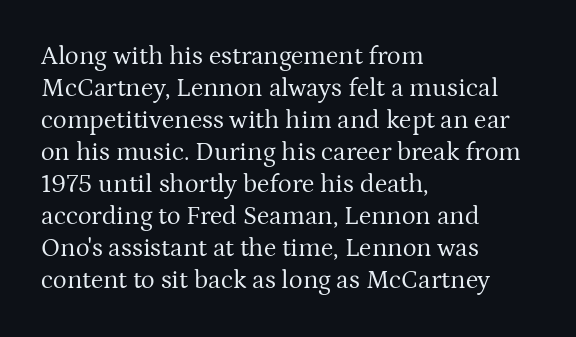
Q: Is the text bold? A: No.
Q: Is the text italic (slanted)? A: No, it is upright.
Q: Is the text underlined? A: No.
Q: How is the paragraph aligned? A: Left-aligned.
Q: Is the spacing between letters normal or unusually wide? A: Normal.
